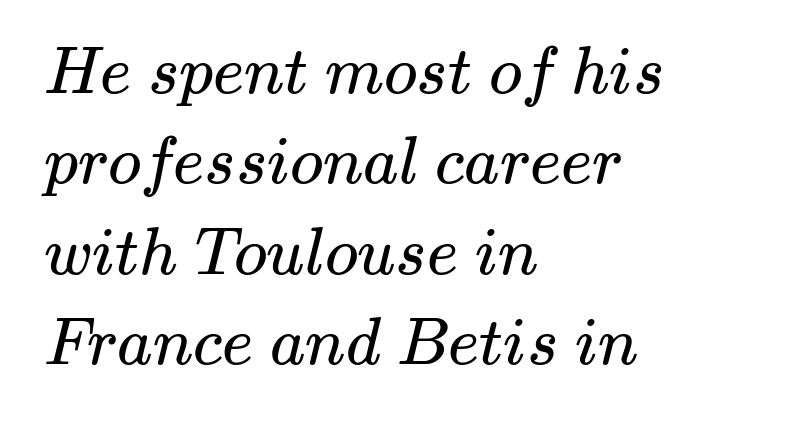
These lines are rendered in a variable-pitch font. Left-aligned paragraph, ragged on the right. The space directly below the letters is spotless. Small tapered or slab feet sit at the stroke ends, so this counts as serif.
